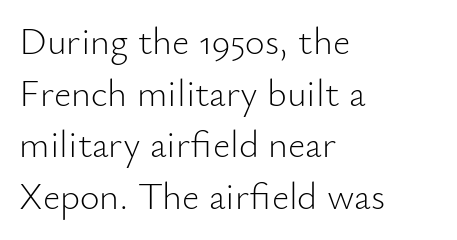
Weight: regular or lighter. Designer's note — italics off, roman on. The ragged edge is on the right, which tells us the setting is flush left. Serif or sans? Sans — the stroke terminals are bare.
